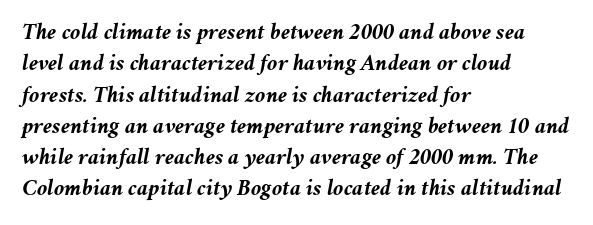
Q: Is the text bold? A: Yes.
Q: Is the text italic (slanted)? A: Yes, it leans right by about 11 degrees.
Q: Is the text underlined? A: No.
Q: How is the paragraph aligned? A: Left-aligned.
Q: Is the spacing between letters normal or unusually wide? A: Normal.
Q: Is the spacing between lines tight, normal or loose? A: Normal.
